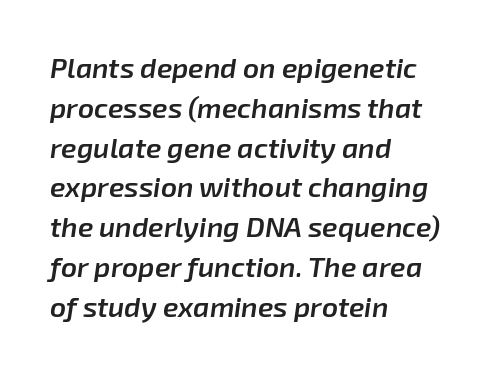
What stands out about the letter spacing? Nothing — it is the standard amount. The area under the type is left untouched. Looks like regular typesetting: each glyph gets only the width it needs. One-word summary of the alignment: left. Stems and bowls a touch heavier than normal — semibold.
